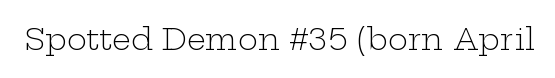
The image shows 30 px light, wide serif type, upright; set normal letter spacing, not underlined; low stroke contrast and a medium x-height.
